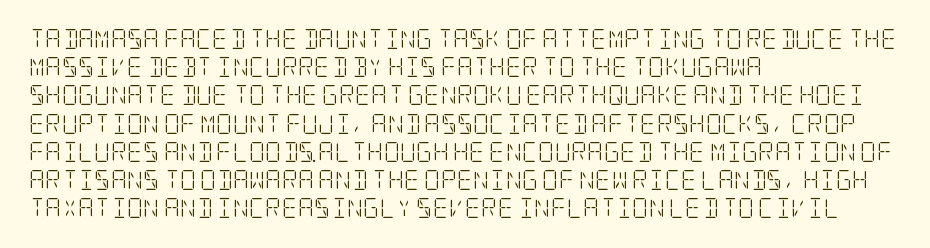
Q: Is the text bold? A: No.
Q: Is the text italic (slanted)? A: No, it is upright.
Q: Is the text underlined? A: No.
Q: How is the paragraph aligned? A: Left-aligned.
Q: Is the spacing between letters normal or unusually wide? A: Normal.
Q: Is the spacing between lines tight, normal or loose? A: Normal.
